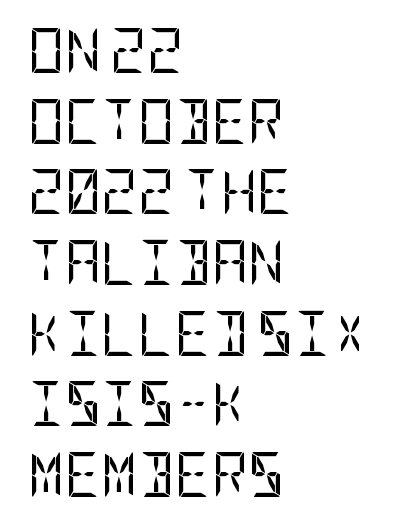
The image shows 45 px regular-weight, condensed sans-serif type, upright; set left-aligned, normal line spacing (1.57x), normal letter spacing, not underlined; low stroke contrast and a large x-height.
